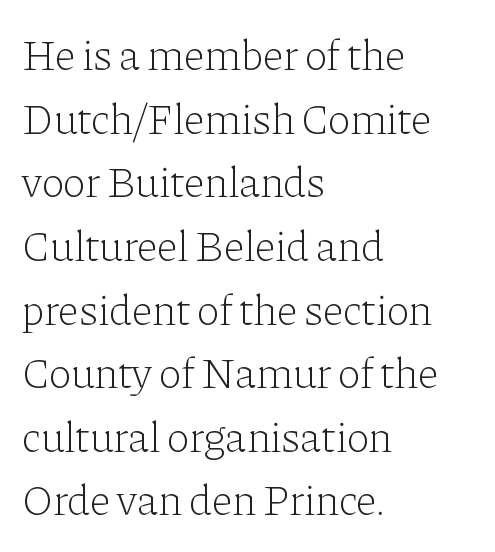
The image shows 43 px light serif type, upright; set left-aligned, normal line spacing (1.48x), normal letter spacing, not underlined; low stroke contrast and a medium x-height.
